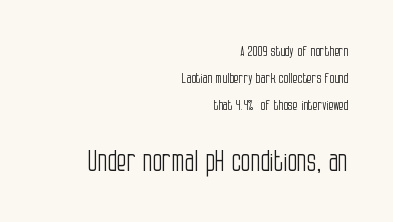
This rendering features lettering with no underline. These glyphs show unthickened strokes, regular width or finer. Character widths vary here, with narrow letters taking less room than wide ones. Short and long lines alike share a common ending point at right. Caption: upper text group reduced, lower text group enlarged. Does the type have serifs? No, each stem ends abruptly.
